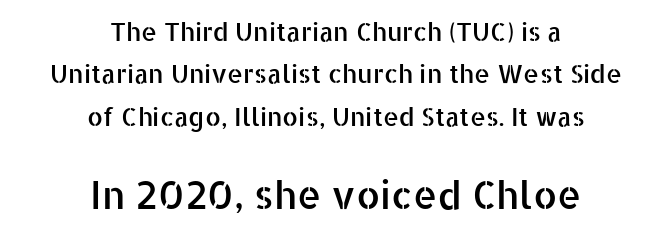
Notice how descenders clear the ascenders below comfortably — that's standard leading. Plain, unruled lines of type. The letterforms sit shoulder to shoulder at normal distance. A student would notice the bottom passage is typeset larger than what precedes it. Nope, no serifs anywhere on these letters. When letters stand straight like this, we call the style roman or upright.
